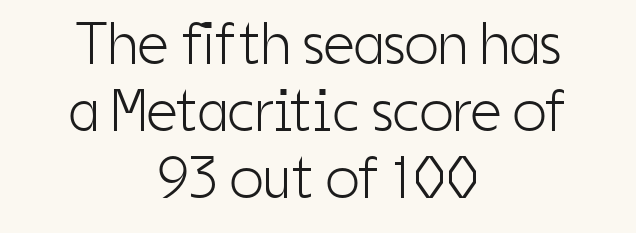
Each letter keeps its own natural width here, so spacing adapts to shape. Underlining? Definitely not there. You can tell it's not italic because the verticals are truly vertical. Neither beginnings nor endings align; midpoints do.
